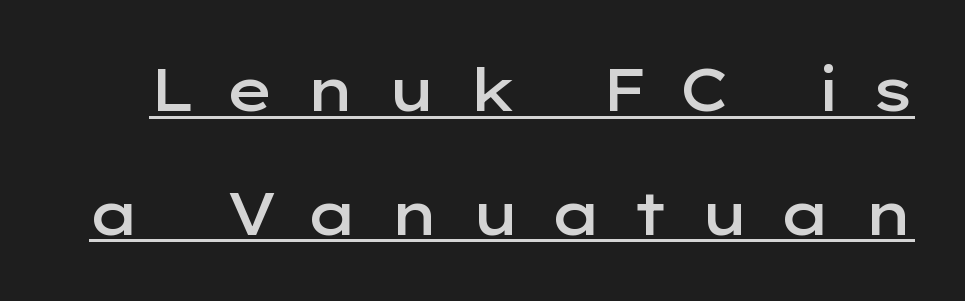
Underlined type. Between one letter and the next there's a generous, obvious gap. This sample trades compactness for vertical openness between lines. The font family rendered here belongs to the sans-serif group.
